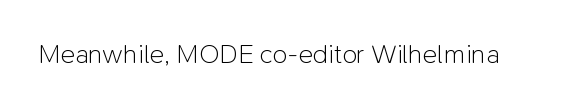
Has an underline been added? It has not. The type is set solid horizontally, with unmodified tracking. The characters are drawn with everyday or finer stroke widths. Every character sits straight up, as roman type does.
